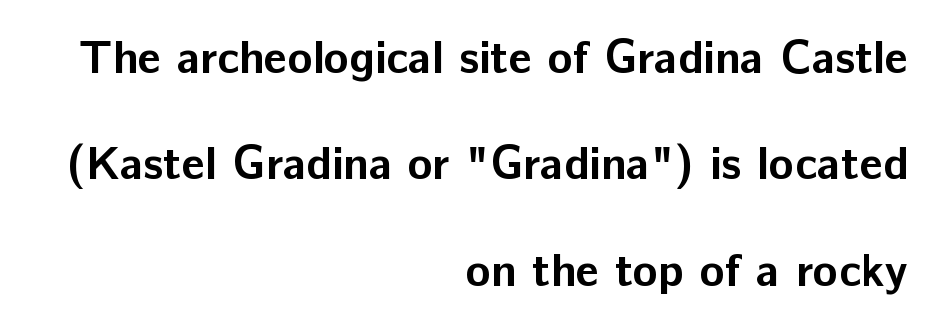
Q: Is the text bold? A: Yes.
Q: Is the text italic (slanted)? A: No, it is upright.
Q: Is the typeface a serif or a sans-serif typeface? A: Sans-serif.
Q: Is the text underlined? A: No.
Q: How is the paragraph aligned? A: Right-aligned.
Q: Is the spacing between letters normal or unusually wide? A: Normal.
Q: Is the spacing between lines tight, normal or loose? A: Loose.
Q: Width (condensed, normal, or wide)? A: Normal.
Q: Stroke contrast? A: Low.
Q: x-height? A: Medium.
Q: Monospaced? A: No.
